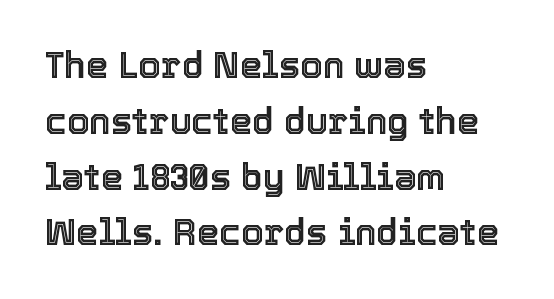
{"italic": "no", "width": "normal", "x_height": "medium", "monospaced": "no", "underline": "no", "align": "left", "line_spacing": "normal", "line_spacing_ratio": 1.55, "letter_spacing": "normal", "letter_spacing_em": 0.0, "glyph_px": 36}
